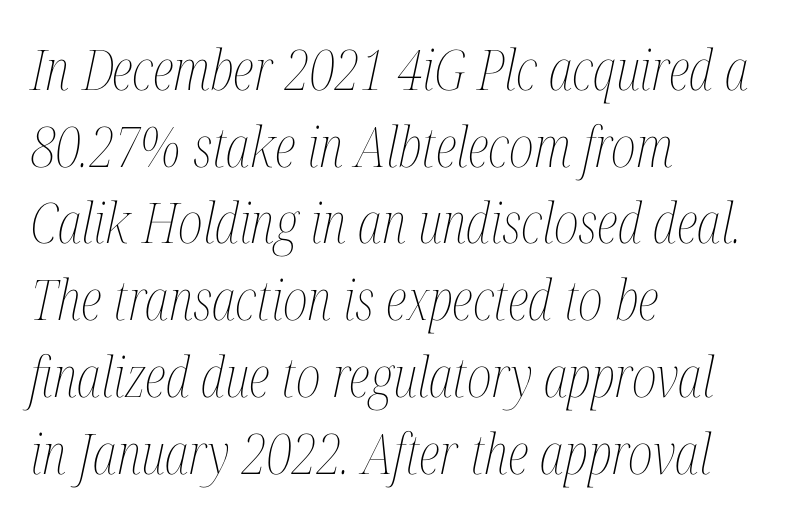
Q: Is the text bold? A: No.
Q: Is the text italic (slanted)? A: Yes, it leans right by about 12 degrees.
Q: Is the text underlined? A: No.
Q: How is the paragraph aligned? A: Left-aligned.
Q: Is the spacing between letters normal or unusually wide? A: Normal.
Q: Is the spacing between lines tight, normal or loose? A: Normal.
Q: Width (condensed, normal, or wide)? A: Condensed.
Q: Stroke contrast? A: Medium.
Q: x-height? A: Medium.
Q: Monospaced? A: No.
